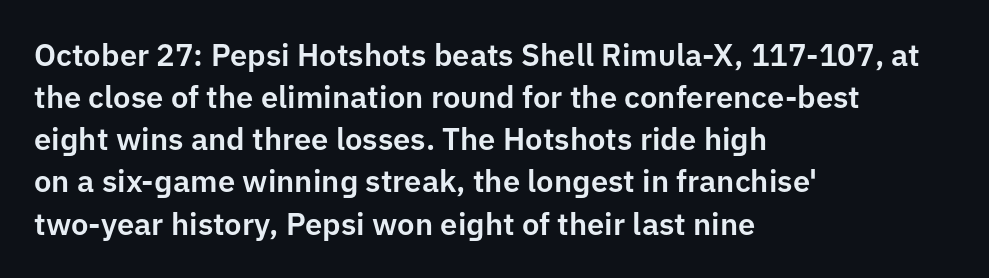
Tracking value appears to be zero — textbook default spacing. Honestly, there is no underline to notice here at all. Do the characters align in a grid? No, the font is proportional. All the whitespace from short lines collects on the right.
